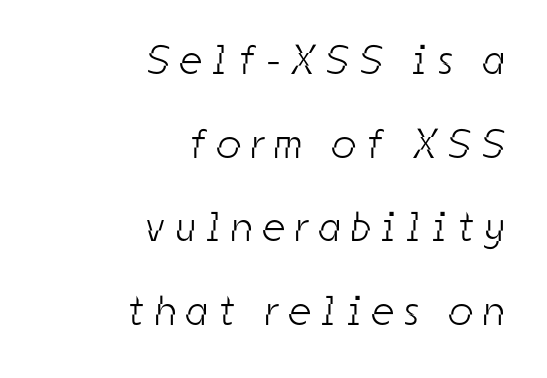
{"serif": "no", "bold": "no", "weight": "light", "width": "condensed", "stroke_contrast": "low", "x_height": "medium", "monospaced": "no", "underline": "no", "align": "right", "line_spacing": "loose", "line_spacing_ratio": 1.99, "letter_spacing": "wide", "letter_spacing_em": 0.26, "glyph_px": 42}
